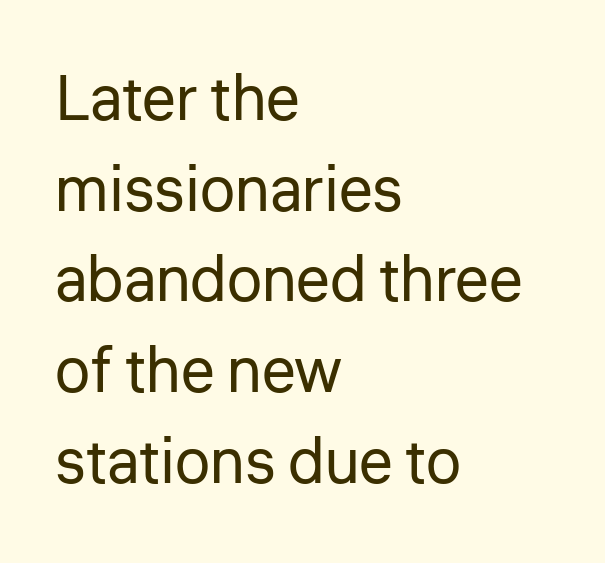
{"serif": "no", "italic": "no", "bold": "no", "weight": "regular", "width": "normal", "stroke_contrast": "low", "x_height": "medium", "monospaced": "no", "underline": "no", "align": "left", "line_spacing": "normal", "line_spacing_ratio": 1.44, "letter_spacing": "normal", "letter_spacing_em": 0.0, "glyph_px": 63}
